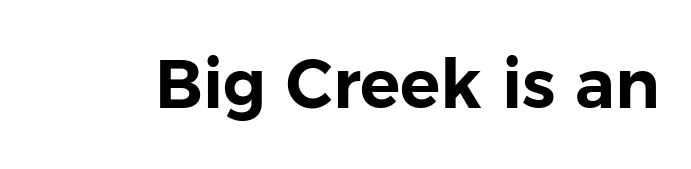
The image shows 67 px sans-serif type, upright; set normal letter spacing, not underlined; low stroke contrast and a medium x-height.
